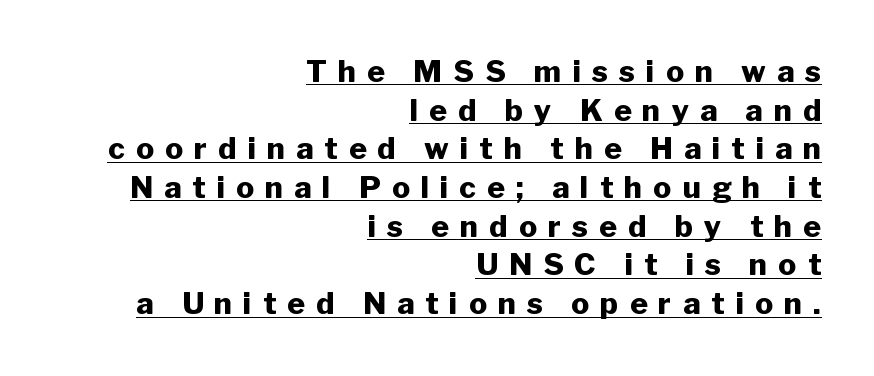
Q: Is the text bold? A: Yes.
Q: Is the text italic (slanted)? A: No, it is upright.
Q: Is the typeface a serif or a sans-serif typeface? A: Sans-serif.
Q: Is the text underlined? A: Yes.
Q: How is the paragraph aligned? A: Right-aligned.
Q: Is the spacing between letters normal or unusually wide? A: Unusually wide.
Q: Is the spacing between lines tight, normal or loose? A: Normal.
Q: Width (condensed, normal, or wide)? A: Normal.
Q: Stroke contrast? A: Low.
Q: x-height? A: Medium.
Q: Monospaced? A: No.
